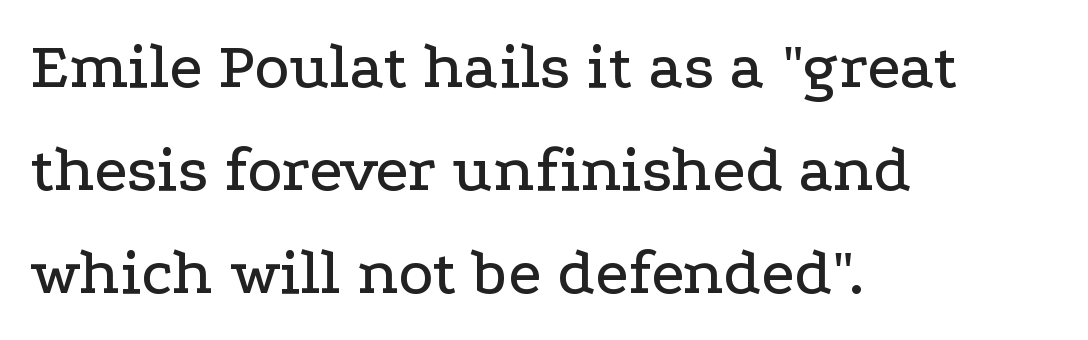
{"serif": "yes", "italic": "no", "width": "wide", "stroke_contrast": "low", "x_height": "medium", "monospaced": "no", "underline": "no", "align": "left", "line_spacing": "normal", "line_spacing_ratio": 1.56, "letter_spacing": "normal", "letter_spacing_em": 0.0, "glyph_px": 66}
